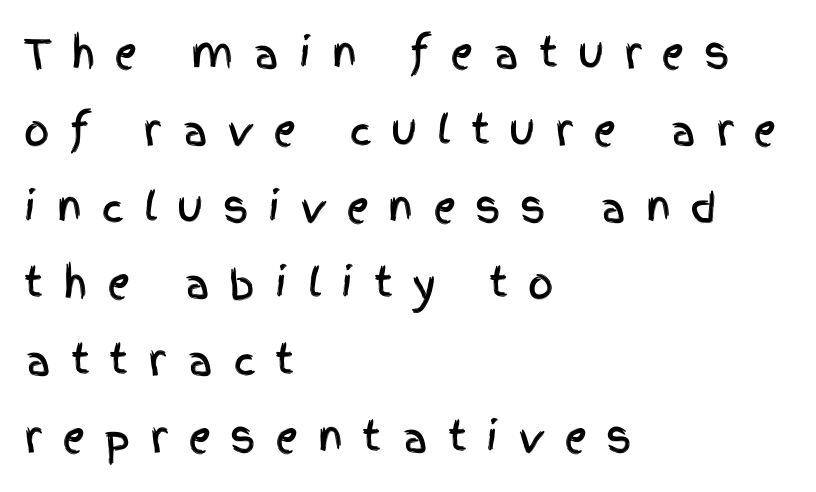
{"serif": "no", "italic": "no", "width": "condensed", "x_height": "large", "monospaced": "no", "underline": "no", "align": "left", "line_spacing": "loose", "line_spacing_ratio": 1.92, "letter_spacing": "wide", "letter_spacing_em": 0.49, "glyph_px": 40}
